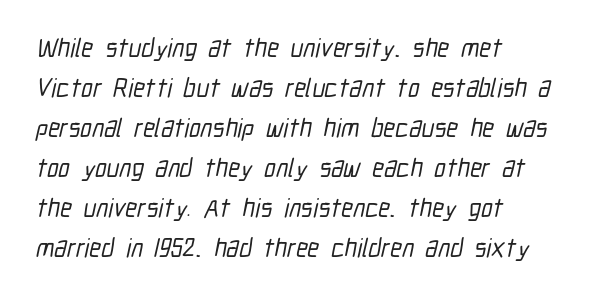
Descender tails drop into unmarked territory. Leading matches the norm, producing a regular column. Here the glyphs are tracked normally, forming tight word shapes. In CSS terms this would be text-align: left.
